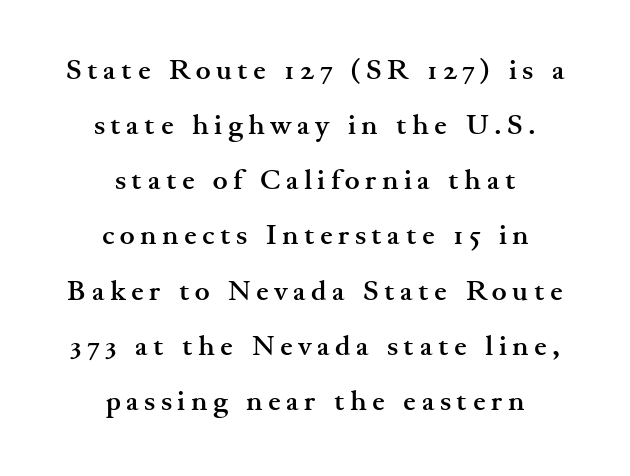
{"serif": "yes", "italic": "no", "bold": "yes", "weight": "semibold", "width": "wide", "stroke_contrast": "medium", "x_height": "small", "monospaced": "no", "underline": "no", "align": "center", "line_spacing": "loose", "line_spacing_ratio": 1.97, "letter_spacing": "wide", "letter_spacing_em": 0.2, "glyph_px": 28}
